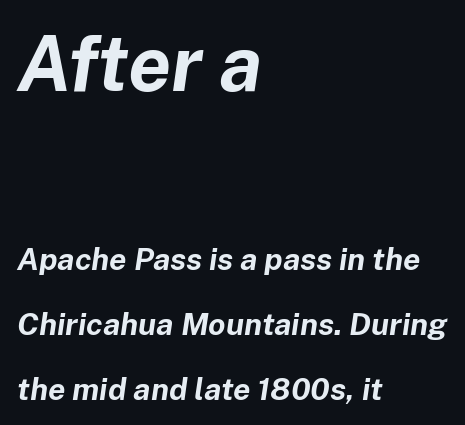
{"italic": "yes", "lean": "right", "slant_degrees": 8, "bold": "yes", "weight": "bold", "width": "normal", "stroke_contrast": "low", "x_height": "medium", "monospaced": "no", "underline": "no", "align": "left", "line_spacing": "loose", "line_spacing_ratio": 2.1, "letter_spacing": "normal", "letter_spacing_em": 0.0, "larger_block": "first", "size_ratio": 2.48, "glyph_px": 77}
